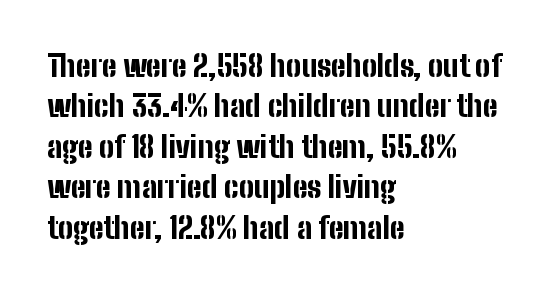
{"serif": "no", "italic": "no", "bold": "yes", "weight": "bold", "width": "condensed", "stroke_contrast": "low", "x_height": "medium", "monospaced": "no", "underline": "no", "align": "left", "line_spacing": "normal", "line_spacing_ratio": 1.35, "letter_spacing": "normal", "letter_spacing_em": 0.0, "glyph_px": 30}
